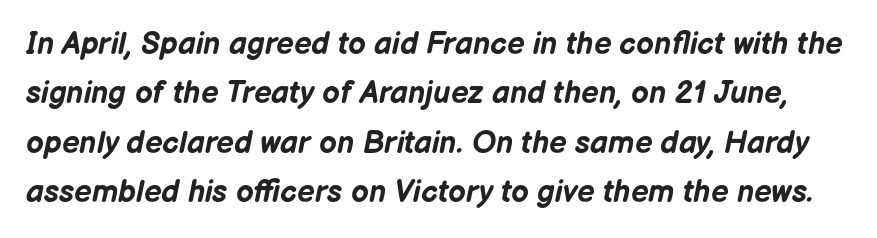
Varying glyph widths throughout — classic text-font behaviour. Is there much room between lines? A standard amount, neither cramped nor airy. Decoration check: the copy has no underline. A full-strength bold gives these letters their thick strokes. What stands out about the letter spacing? Nothing — it is the standard amount. The face used here has a pronounced slope to its letters.
